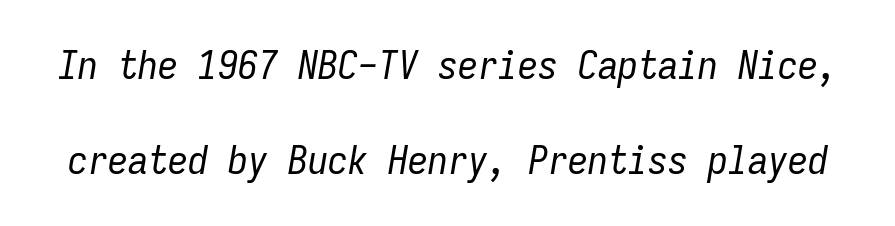
{"italic": "yes", "lean": "right", "slant_degrees": 9, "bold": "no", "weight": "regular", "width": "condensed", "stroke_contrast": "low", "x_height": "medium", "monospaced": "yes", "underline": "no", "line_spacing": "loose", "line_spacing_ratio": 2.37, "letter_spacing": "normal", "letter_spacing_em": 0.0, "glyph_px": 40}
